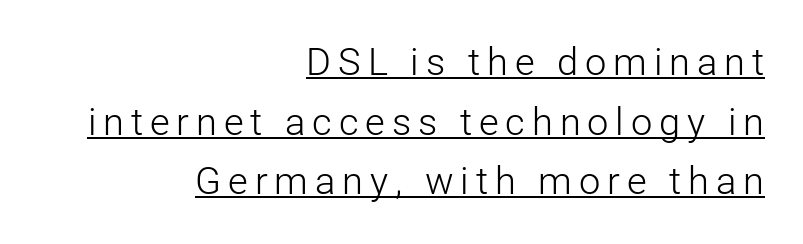
The image shows 38 px light sans-serif type, upright; set right-aligned, normal line spacing (1.57x), underlined; low stroke contrast and a medium x-height.
